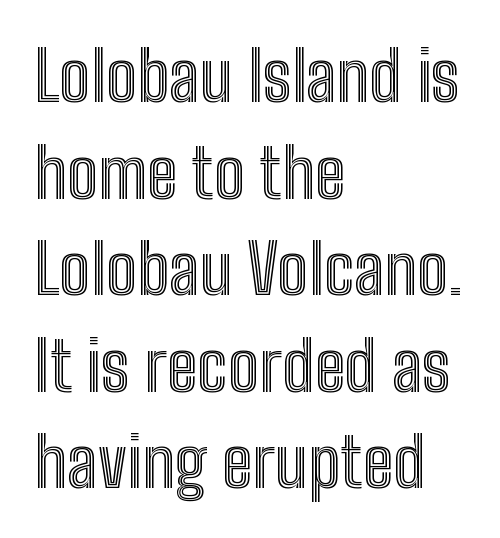
The image shows 69 px condensed type, upright; set left-aligned, normal line spacing (1.4x), normal letter spacing, not underlined; a medium x-height.
